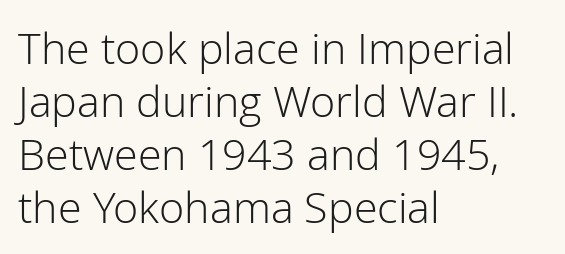
The image shows 43 px light sans-serif type, upright; set left-aligned, line spacing 1.23x, normal letter spacing, not underlined; low stroke contrast and a medium x-height.
